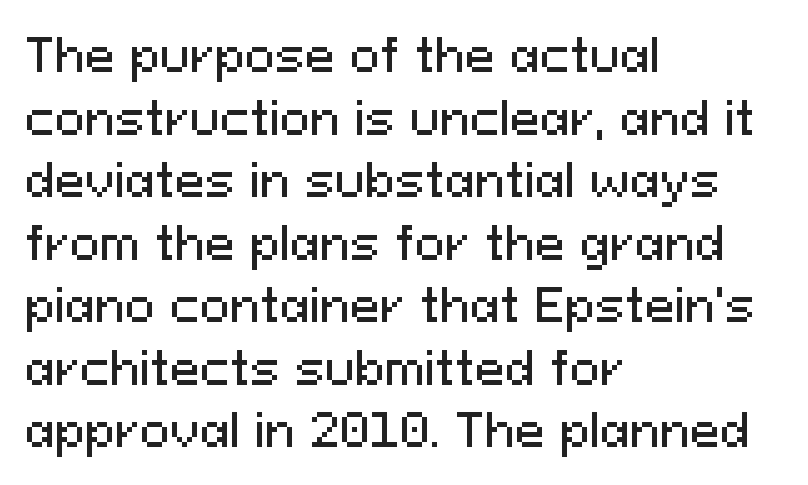
The image shows 45 px sans-serif type, upright; set left-aligned, normal line spacing (1.39x), normal letter spacing, not underlined; medium stroke contrast and a medium x-height.
